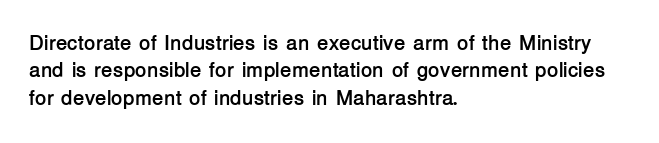
{"italic": "no", "bold": "yes", "underline": "no", "align": "left", "line_spacing": "normal", "line_spacing_ratio": 1.3, "letter_spacing": "normal", "letter_spacing_em": 0.0, "glyph_px": 21}
